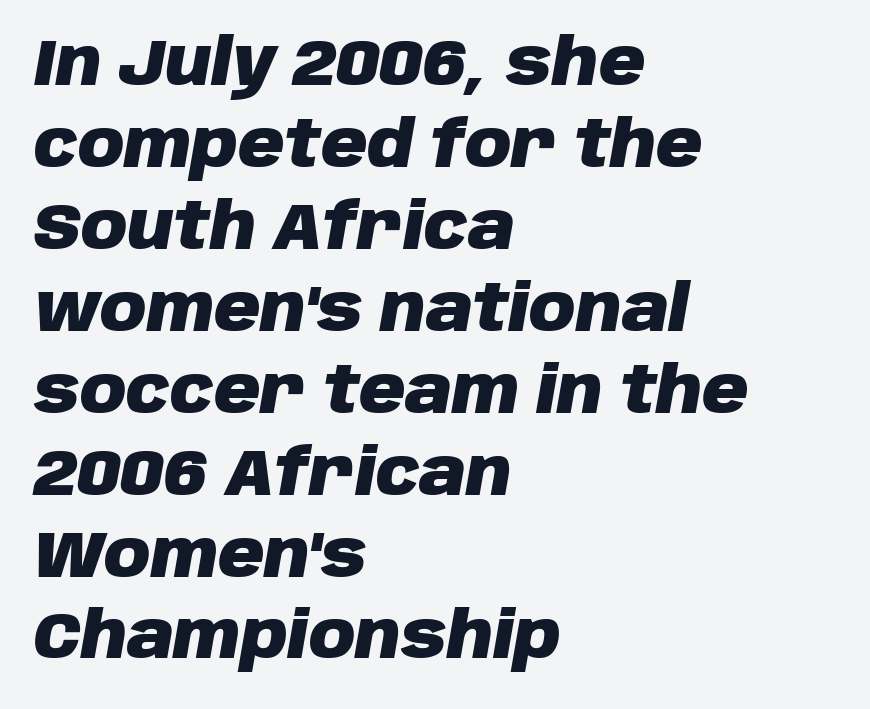
The image shows 64 px heavy type, italic (leaning right); set left-aligned, normal line spacing (1.28x), normal letter spacing, not underlined; low stroke contrast and a large x-height.
